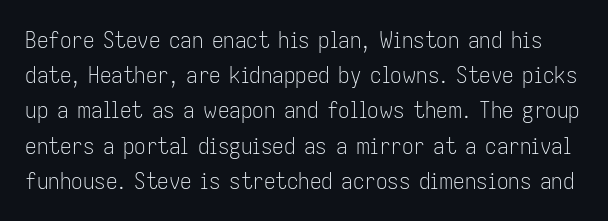
In terms of posture, this sample is upright. The font is comparable to plain body text, perhaps lighter. The designer left line spacing at the default. Letters rest on an invisible, unmarked baseline. In terms of letterspacing, this is plain default setting.
